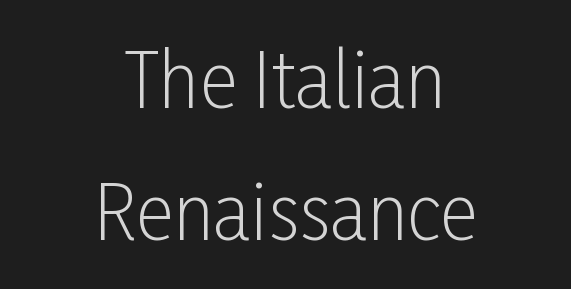
The image shows 74 px light, condensed sans-serif type, upright; set centered, line spacing 1.79x, normal letter spacing, not underlined; low stroke contrast and a medium x-height.
